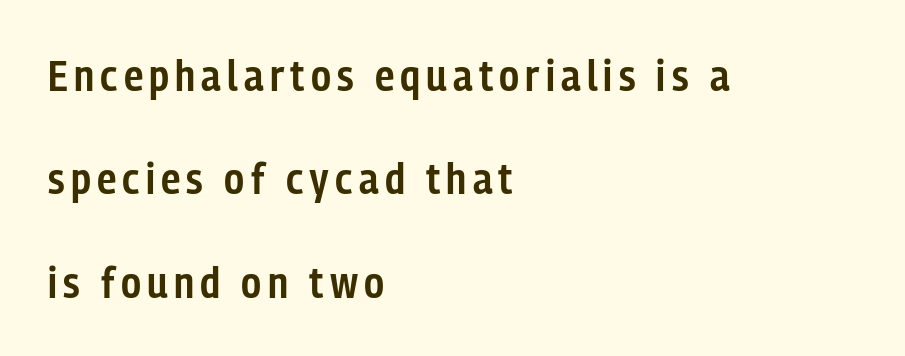
Q: Is the text bold? A: Semi-bold.
Q: Is the text italic (slanted)? A: No, it is upright.
Q: Is the typeface a serif or a sans-serif typeface? A: Sans-serif.
Q: Is the text underlined? A: No.
Q: How is the paragraph aligned? A: Left-aligned.
Q: Is the spacing between lines tight, normal or loose? A: Loose.
Q: Width (condensed, normal, or wide)? A: Condensed.
Q: Stroke contrast? A: Low.
Q: x-height? A: Medium.
Q: Monospaced? A: No.
